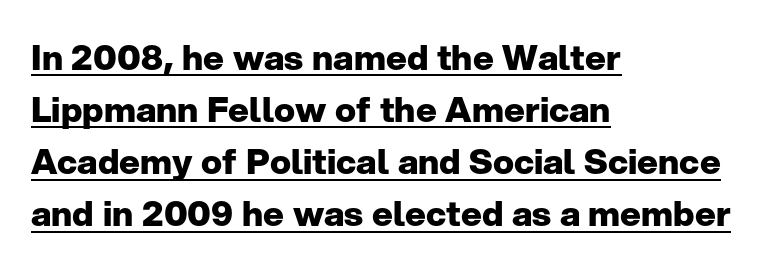
The image shows 35 px heavy sans-serif type, upright; set left-aligned, normal line spacing (1.49x), normal letter spacing, underlined; low stroke contrast and a medium x-height.
